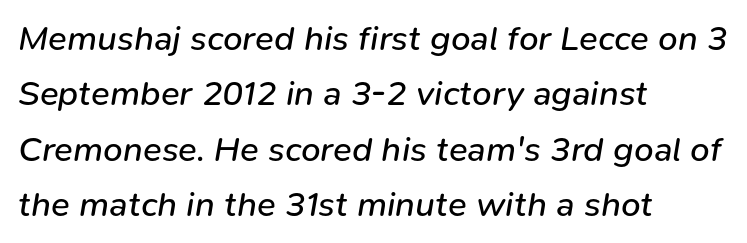
Summary of vertical rhythm: regular, with standard interline spacing. The letters look calm and open, with moderate or lighter stems. The gaps between neighbouring characters are ordinary and unremarkable. Looks like regular typesetting: each glyph gets only the width it needs. Quick note: italic.
